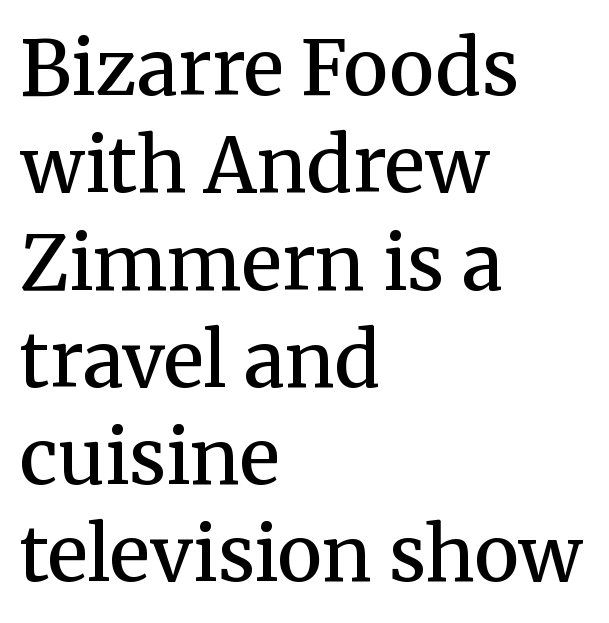
{"serif": "yes", "italic": "no", "bold": "semi", "weight": "semibold", "width": "normal", "stroke_contrast": "medium", "x_height": "medium", "monospaced": "no", "underline": "no", "align": "left", "line_spacing": "normal", "line_spacing_ratio": 1.28, "letter_spacing": "normal", "letter_spacing_em": 0.0, "glyph_px": 76}
